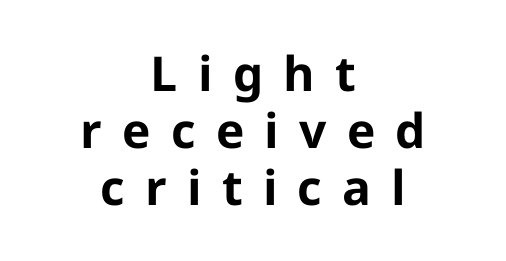
The typography opts for an upright posture over an oblique one. Only glyphs here, with clear space below each row. Spacing verdict: proportional, widths tailored to each character. The text block is weighted toward neither margin, spreading evenly from the middle. Examine the stroke ends and you'll find no serifs.
